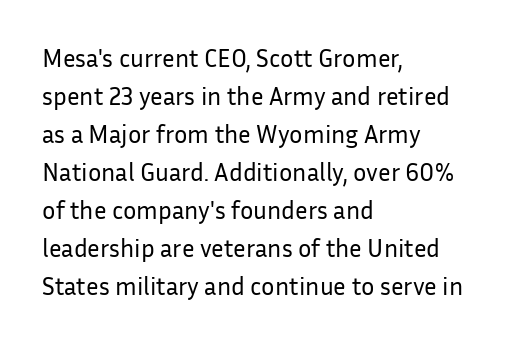
The image shows 25 px text type, upright; set left-aligned, normal line spacing (1.52x), normal letter spacing, not underlined.
